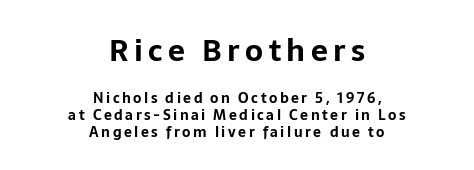
{"serif": "no", "italic": "no", "bold": "yes", "weight": "bold", "width": "normal", "stroke_contrast": "low", "x_height": "medium", "monospaced": "no", "underline": "no", "align": "center", "line_spacing_ratio": 1.23, "larger_block": "first", "size_ratio": 2.14, "glyph_px": 30}
